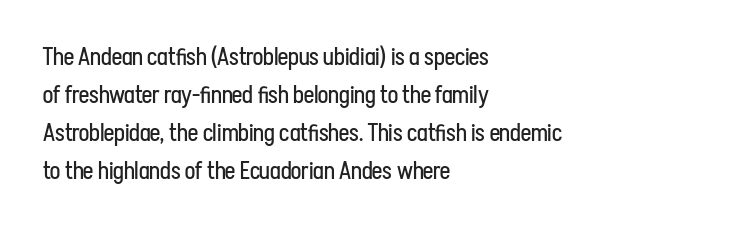
Q: Is the text bold? A: No.
Q: Is the text italic (slanted)? A: No, it is upright.
Q: Is the text underlined? A: No.
Q: How is the paragraph aligned? A: Left-aligned.
Q: Is the spacing between letters normal or unusually wide? A: Normal.
Q: Is the spacing between lines tight, normal or loose? A: Normal.
